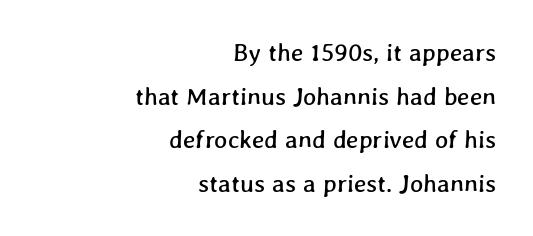
Reading down the block, your eye finds every line finishing at a fixed right position. Words appear dense and cohesive because spacing is normal. Underline: absent.
